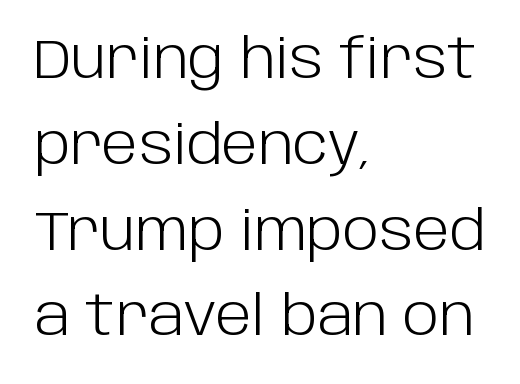
The image shows 55 px light sans-serif type, upright; set left-aligned, normal line spacing (1.56x), normal letter spacing, not underlined; low stroke contrast and a large x-height.
